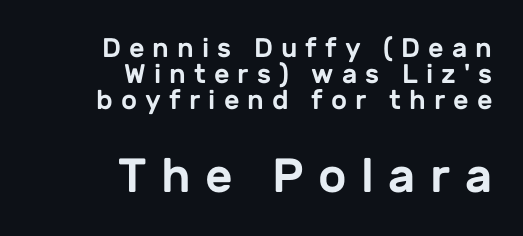
The image shows 48 px sans-serif type, upright; set right-aligned, tight line spacing (0.96x), unusually wide letter spacing (+0.3 em), not underlined; the second (bottom) block is 1.78x larger; low stroke contrast and a medium x-height.
